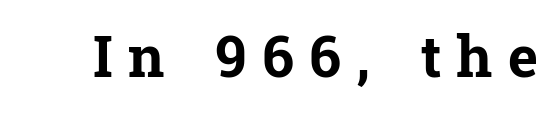
Substantial extra tracking has been applied to these lines. The rendering shows small feet on the letterforms — a serif design. The letters advance in unequal steps, a hallmark of proportional type. Posture: upright roman. The space beneath each line is pristine and unruled. The font is running at its bold setting.
